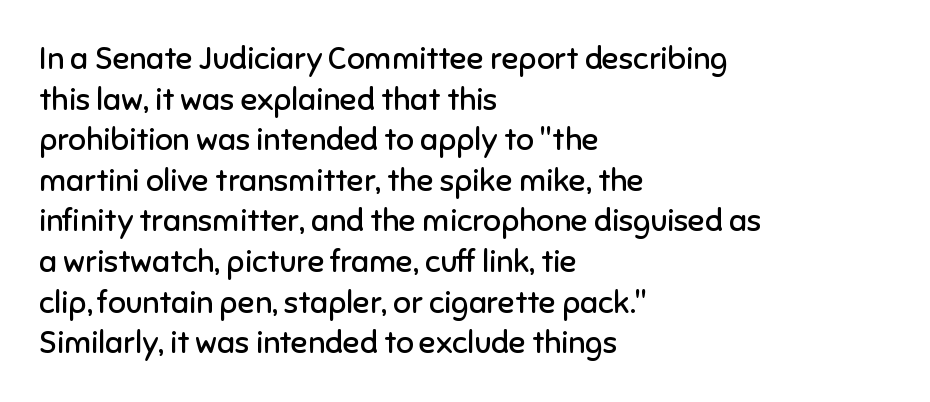
{"serif": "no", "italic": "no", "bold": "no", "weight": "regular", "width": "normal", "stroke_contrast": "low", "x_height": "medium", "monospaced": "no", "underline": "no", "align": "left", "line_spacing": "normal", "line_spacing_ratio": 1.31, "letter_spacing": "normal", "letter_spacing_em": 0.0, "glyph_px": 31}
